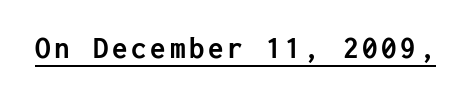
Q: Is the text bold? A: Yes.
Q: Is the text italic (slanted)? A: No, it is upright.
Q: Is the typeface a serif or a sans-serif typeface? A: Sans-serif.
Q: Is the text underlined? A: Yes.
Q: Width (condensed, normal, or wide)? A: Normal.
Q: Stroke contrast? A: Low.
Q: x-height? A: Medium.
